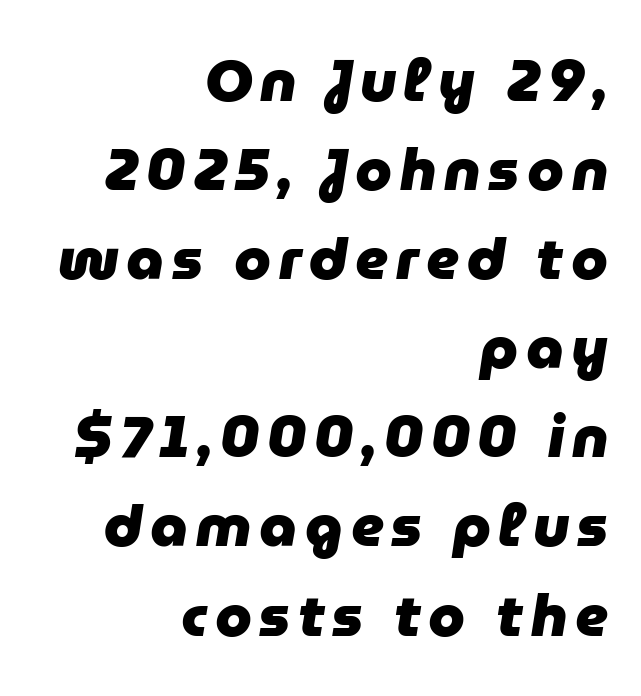
The image shows 59 px heavy type, italic (leaning right); set right-aligned, normal line spacing (1.51x), not underlined; low stroke contrast and a medium x-height.
